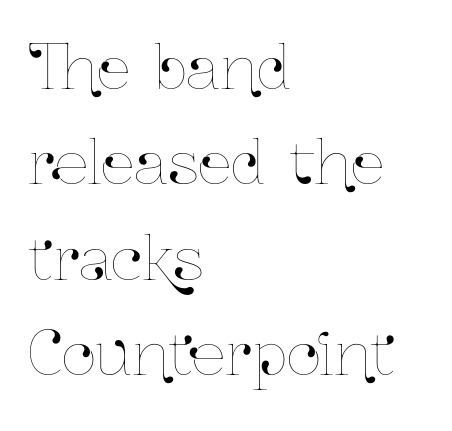
The lettering stays uniformly vertical, giving the passage a roman look. Evenly set lines give the paragraph a standard silhouette. Check under the words: just untouched page. The text block is weighted toward the left margin, trailing off unevenly rightward. Looks like regular typesetting: each glyph gets only the width it needs.
